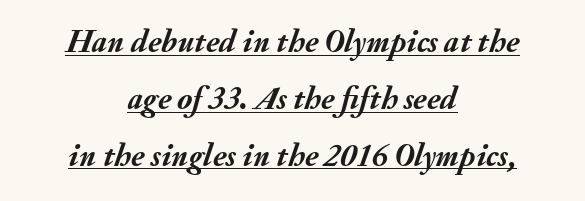
The image shows 32 px semibold type, italic (leaning right); set centered, line spacing 1.78x, normal letter spacing, underlined; medium stroke contrast and a small x-height.
